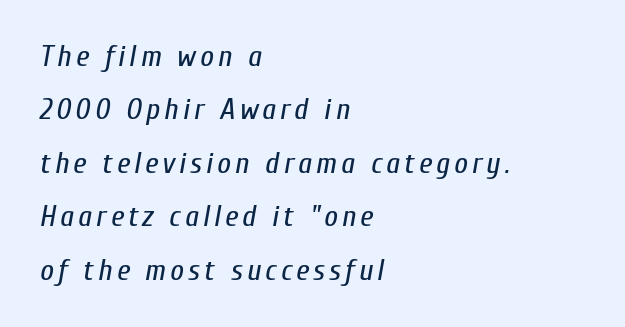
No letter is thick-stroked: the sample isn't bold. Spacing verdict: proportional, widths tailored to each character. The foot of each line stays bare and open. The font's italic variant was chosen for this text. This rendering uses left alignment, leaving the right contour irregular.
